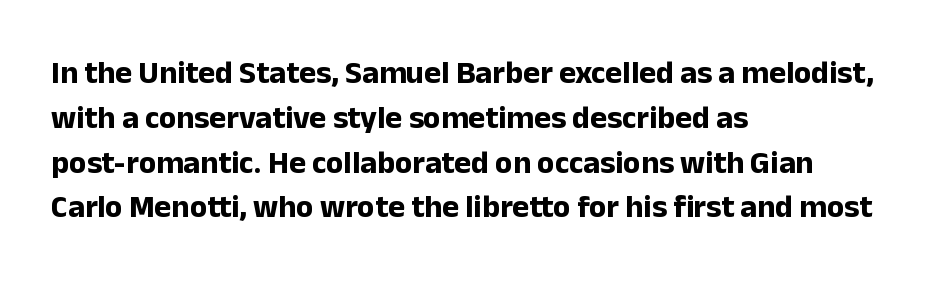
The image shows 32 px bold sans-serif type, upright; set left-aligned, normal line spacing (1.4x), normal letter spacing, not underlined; low stroke contrast and a medium x-height.
